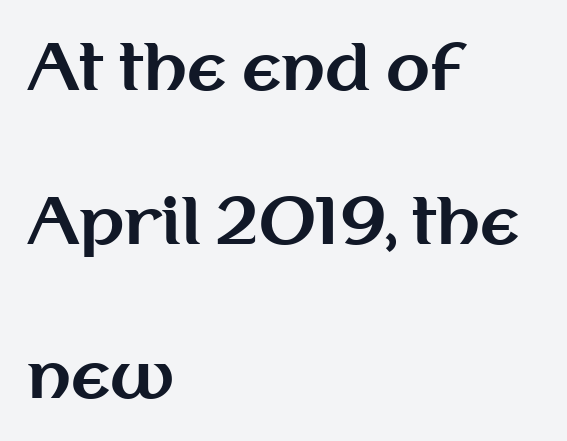
Q: Is the text bold? A: Yes.
Q: Is the text italic (slanted)? A: No, it is upright.
Q: Is the typeface a serif or a sans-serif typeface? A: Sans-serif.
Q: Is the text underlined? A: No.
Q: How is the paragraph aligned? A: Left-aligned.
Q: Is the spacing between letters normal or unusually wide? A: Normal.
Q: Is the spacing between lines tight, normal or loose? A: Loose.
Q: Width (condensed, normal, or wide)? A: Normal.
Q: Stroke contrast? A: Medium.
Q: x-height? A: Medium.
Q: Monospaced? A: No.
